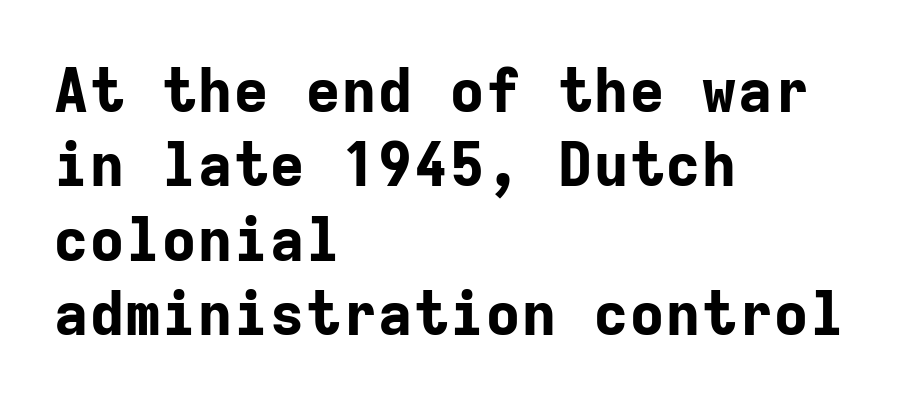
{"serif": "no", "italic": "no", "bold": "yes", "weight": "bold", "width": "normal", "stroke_contrast": "low", "x_height": "medium", "monospaced": "yes", "underline": "no", "align": "left", "line_spacing_ratio": 1.24, "letter_spacing": "normal", "letter_spacing_em": 0.0, "glyph_px": 60}
